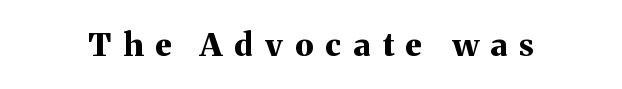
{"serif": "yes", "italic": "no", "bold": "yes", "weight": "bold", "width": "normal", "stroke_contrast": "medium", "x_height": "medium", "monospaced": "no", "underline": "no", "letter_spacing": "wide", "letter_spacing_em": 0.38, "glyph_px": 32}
